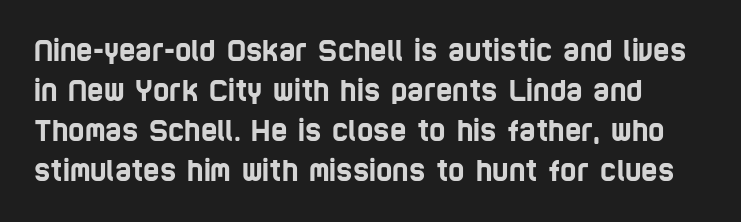
{"serif": "no", "width": "condensed", "stroke_contrast": "low", "x_height": "large", "monospaced": "no", "underline": "no", "line_spacing": "normal", "line_spacing_ratio": 1.43, "letter_spacing": "normal", "letter_spacing_em": 0.0, "glyph_px": 28}
